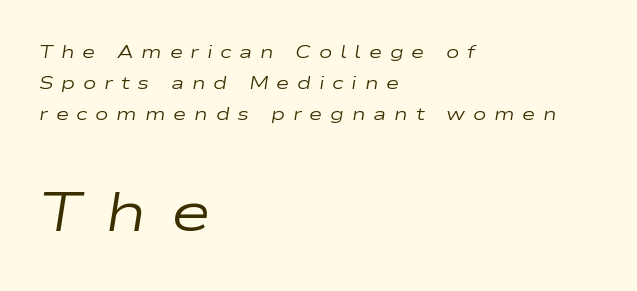
Honestly, the letter spacing is so wide it's the main thing you notice. Compared with a typical body face, this is equally light or lighter still. The letters advance in unequal steps, a hallmark of proportional type. Left-aligned paragraph, ragged on the right. Two sizes are in play, and the larger belongs to the second block.
